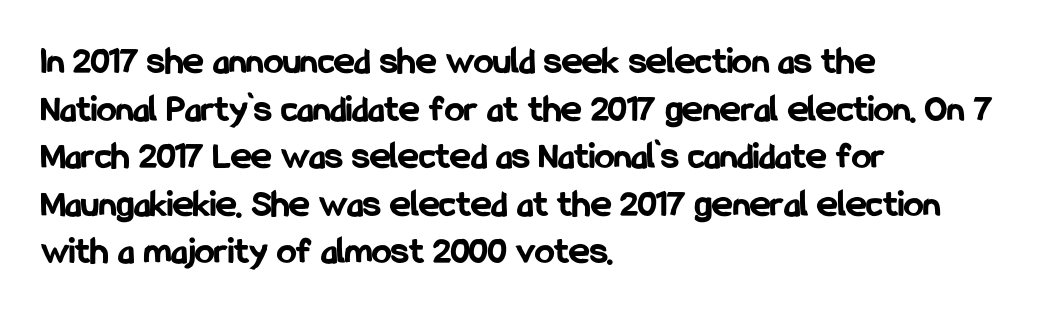
{"serif": "no", "italic": "no", "bold": "yes", "weight": "bold", "width": "condensed", "stroke_contrast": "low", "x_height": "medium", "monospaced": "no", "underline": "no", "align": "left", "line_spacing_ratio": 1.22, "letter_spacing": "normal", "letter_spacing_em": 0.0, "glyph_px": 39}
